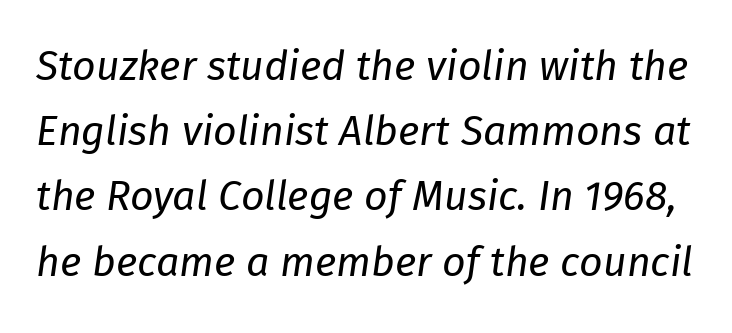
Q: Is the text bold? A: No.
Q: Is the text italic (slanted)? A: Yes, it leans right by about 8 degrees.
Q: Is the text underlined? A: No.
Q: Is the spacing between letters normal or unusually wide? A: Normal.
Q: Is the spacing between lines tight, normal or loose? A: Normal.
Q: Width (condensed, normal, or wide)? A: Normal.
Q: Stroke contrast? A: Low.
Q: x-height? A: Medium.
Q: Monospaced? A: No.
